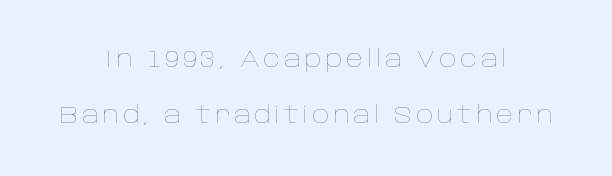
A clean baseline with only descenders dipping below it. How would I describe the line gaps? Wide and relaxed. Ascenders rise straight up at ninety degrees. A centered setting, common on invitations and titles, is used for this passage. The typeface has the unassuming heft of standard copy or less.
